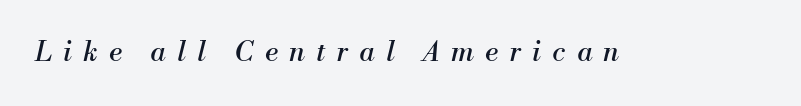
{"serif": "yes", "italic": "yes", "lean": "right", "slant_degrees": 13, "bold": "no", "weight": "regular", "width": "normal", "stroke_contrast": "medium", "x_height": "small", "monospaced": "no", "underline": "no", "letter_spacing": "wide", "letter_spacing_em": 0.4, "glyph_px": 28}
